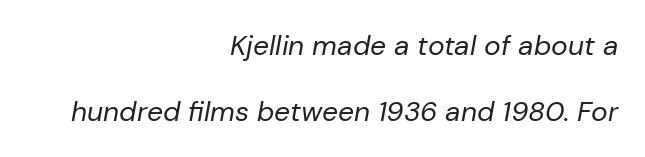
The image shows 28 px regular-weight type, italic (leaning right); set right-aligned, loose line spacing (2.34x), normal letter spacing, not underlined; low stroke contrast and a medium x-height.
